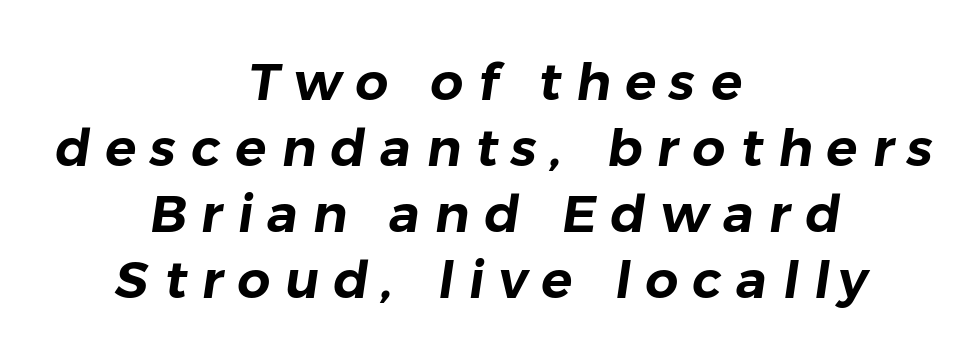
{"serif": "no", "width": "normal", "stroke_contrast": "low", "x_height": "medium", "monospaced": "no", "underline": "no", "align": "center", "line_spacing": "normal", "line_spacing_ratio": 1.27, "letter_spacing": "wide", "letter_spacing_em": 0.28, "glyph_px": 52}
